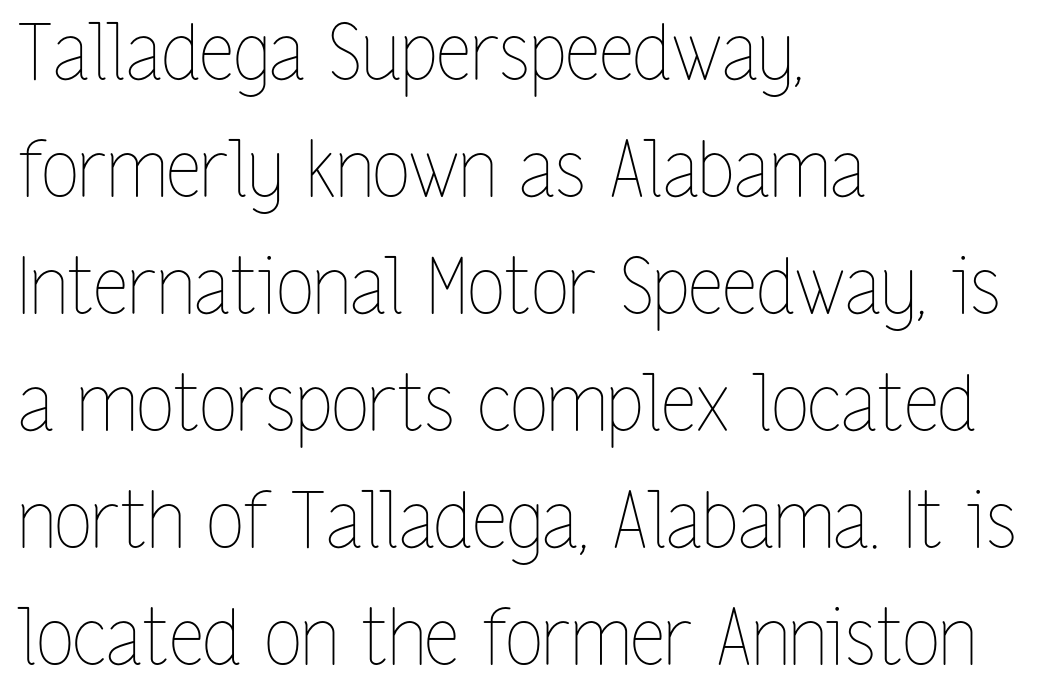
Leftover space on each line is placed entirely after the last word. This is not heavy type; no bold has been used. A normal amount of white space separates one row of letters from the next. The glyphs are unaccompanied by any horizontal stroke below them. Look at the tracking — it's just the regular setting, nothing added.
